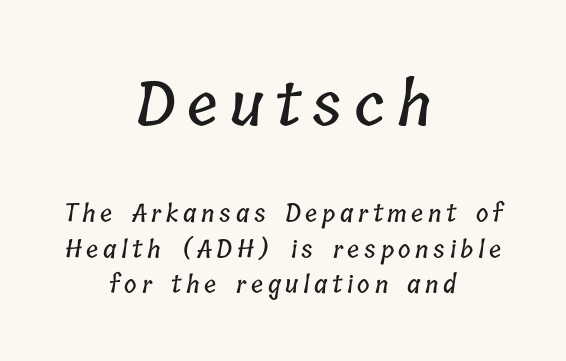
Q: Is the text underlined? A: No.
Q: How is the paragraph aligned? A: Centered.
Q: Is the spacing between lines tight, normal or loose? A: Normal.
Q: Which block of text is set in a larger size, the first (top) or the second (bottom)? A: The first (top) one.
Q: Width (condensed, normal, or wide)? A: Condensed.
Q: Stroke contrast? A: Low.
Q: x-height? A: Medium.
Q: Monospaced? A: No.
